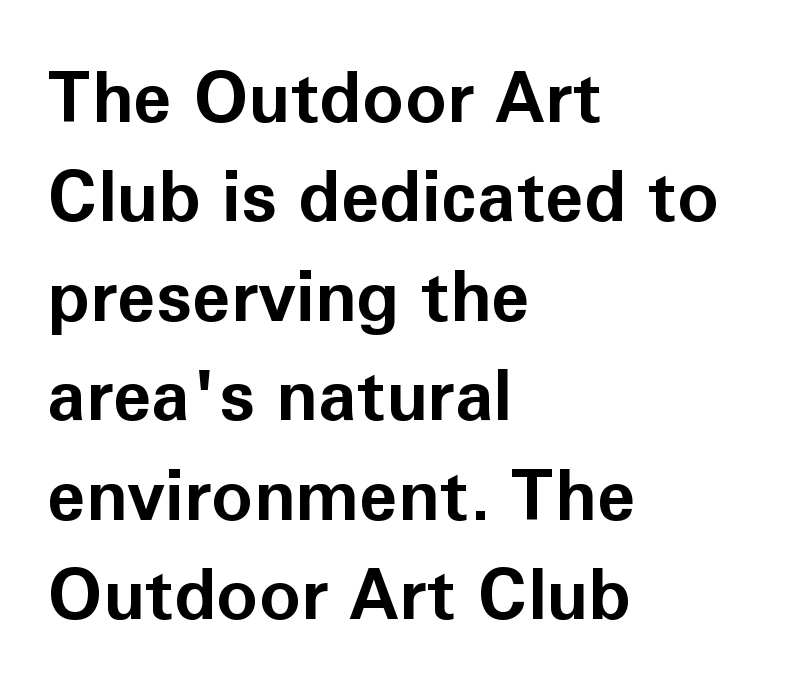
Tracking value appears to be zero — textbook default spacing. What weight is shown? A full bold with thick strokes. Only glyphs here, with clear space below each row. Unlike a traditional serif, this face leaves its strokes unadorned.
